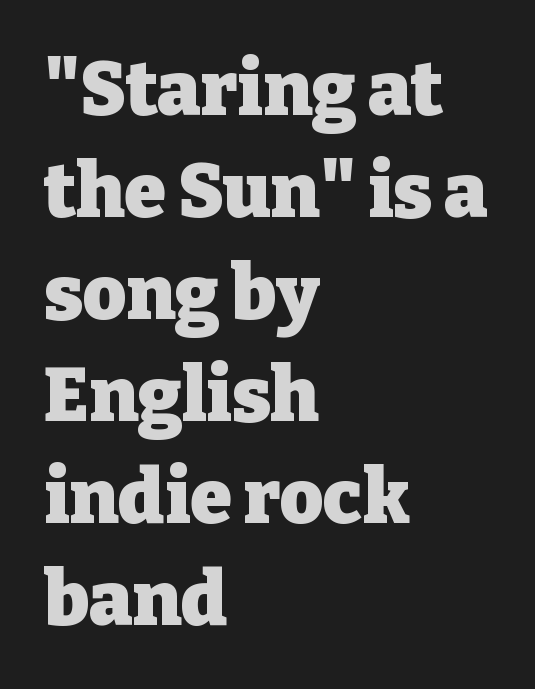
{"serif": "yes", "italic": "no", "bold": "yes", "weight": "heavy", "width": "normal", "stroke_contrast": "low", "x_height": "medium", "monospaced": "no", "underline": "no", "align": "left", "line_spacing": "normal", "line_spacing_ratio": 1.36, "letter_spacing": "normal", "letter_spacing_em": 0.0, "glyph_px": 75}
